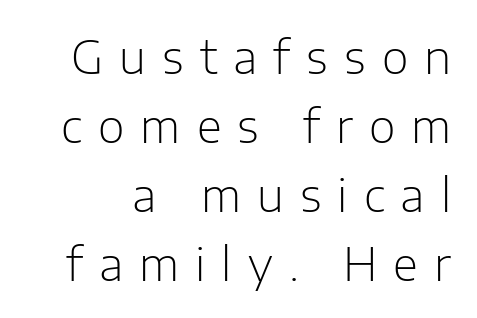
Q: Is the text bold? A: No.
Q: Is the text italic (slanted)? A: No, it is upright.
Q: Is the typeface a serif or a sans-serif typeface? A: Sans-serif.
Q: Is the text underlined? A: No.
Q: Is the spacing between letters normal or unusually wide? A: Unusually wide.
Q: Is the spacing between lines tight, normal or loose? A: Normal.
Q: Width (condensed, normal, or wide)? A: Normal.
Q: Stroke contrast? A: Low.
Q: x-height? A: Medium.
Q: Monospaced? A: No.
